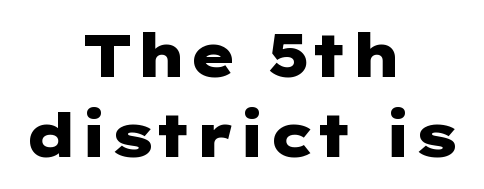
{"serif": "no", "italic": "no", "bold": "yes", "weight": "heavy", "width": "wide", "stroke_contrast": "low", "x_height": "medium", "underline": "no", "align": "center", "line_spacing": "normal", "line_spacing_ratio": 1.33, "letter_spacing": "normal", "letter_spacing_em": 0.0, "glyph_px": 60}
